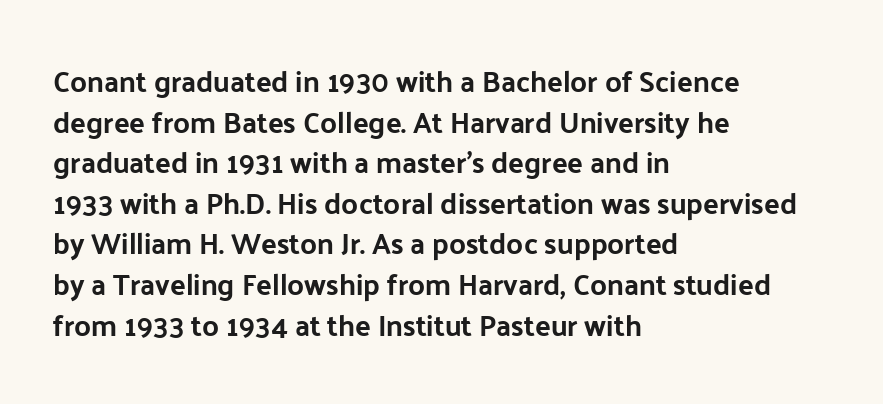
{"serif": "no", "italic": "no", "width": "normal", "stroke_contrast": "low", "x_height": "medium", "monospaced": "no", "underline": "no", "align": "left", "line_spacing": "normal", "line_spacing_ratio": 1.4, "letter_spacing": "normal", "letter_spacing_em": 0.0, "glyph_px": 29}
